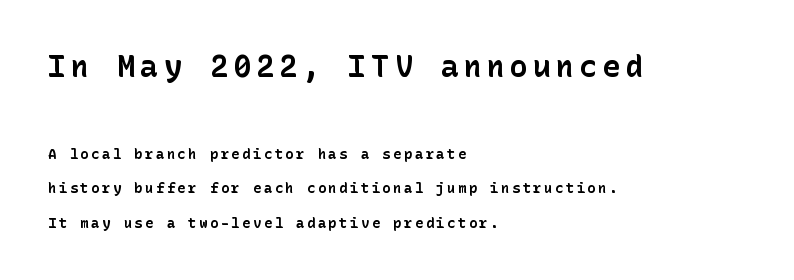
Q: Is the text bold? A: Yes.
Q: Is the text italic (slanted)? A: No, it is upright.
Q: Is the typeface a serif or a sans-serif typeface? A: Sans-serif.
Q: Is the text underlined? A: No.
Q: How is the paragraph aligned? A: Left-aligned.
Q: Is the spacing between lines tight, normal or loose? A: Loose.
Q: Which block of text is set in a larger size, the first (top) or the second (bottom)? A: The first (top) one.
Q: Width (condensed, normal, or wide)? A: Normal.
Q: Stroke contrast? A: Low.
Q: x-height? A: Medium.
